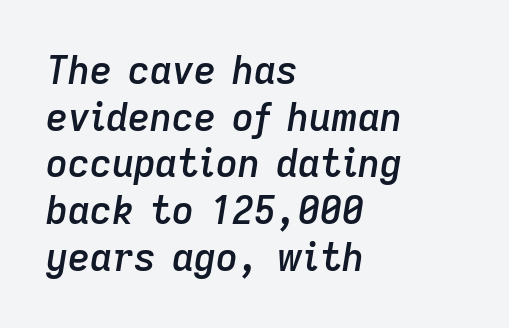
Q: Is the text bold? A: Semi-bold.
Q: Is the text italic (slanted)? A: Yes, it leans right by about 9 degrees.
Q: Is the text underlined? A: No.
Q: How is the paragraph aligned? A: Left-aligned.
Q: Is the spacing between letters normal or unusually wide? A: Normal.
Q: Width (condensed, normal, or wide)? A: Normal.
Q: Stroke contrast? A: Low.
Q: x-height? A: Medium.
Q: Monospaced? A: No.
